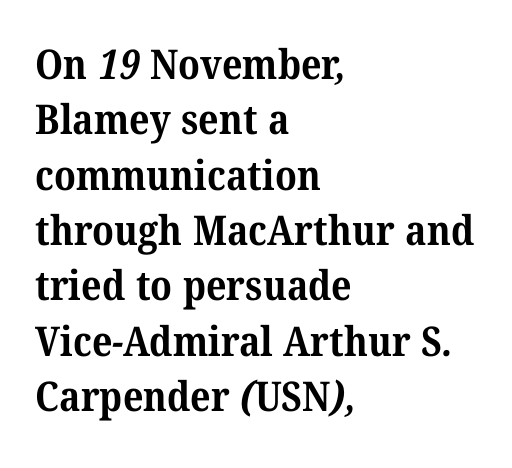
Q: Is the text bold? A: Yes.
Q: Is the typeface a serif or a sans-serif typeface? A: Serif.
Q: Is the text underlined? A: No.
Q: How is the paragraph aligned? A: Left-aligned.
Q: Is the spacing between letters normal or unusually wide? A: Normal.
Q: Is the spacing between lines tight, normal or loose? A: Normal.
Q: Width (condensed, normal, or wide)? A: Normal.
Q: Stroke contrast? A: Medium.
Q: x-height? A: Medium.
Q: Monospaced? A: No.
